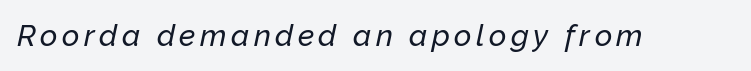
Q: Is the text italic (slanted)? A: Yes, it leans right by about 12 degrees.
Q: Is the text underlined? A: No.
Q: Width (condensed, normal, or wide)? A: Normal.
Q: Stroke contrast? A: Low.
Q: x-height? A: Medium.
Q: Monospaced? A: No.
